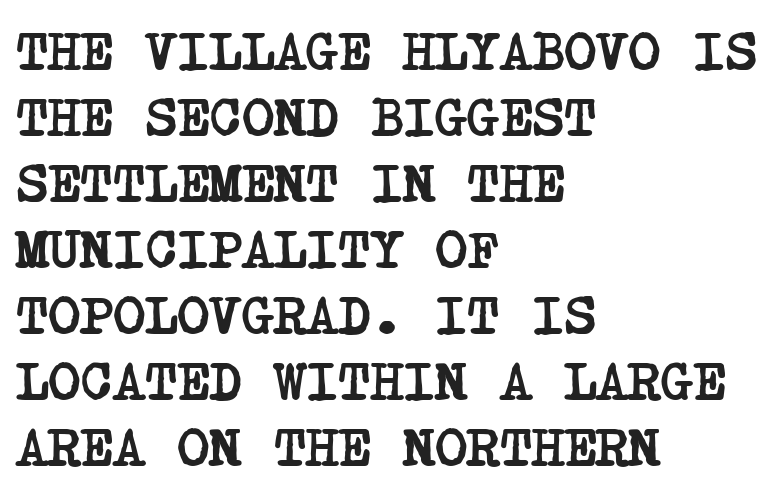
{"serif": "yes", "bold": "yes", "weight": "semibold", "width": "condensed", "stroke_contrast": "low", "x_height": "large", "underline": "no", "align": "left", "line_spacing_ratio": 1.2, "letter_spacing": "normal", "letter_spacing_em": 0.0, "glyph_px": 55}
